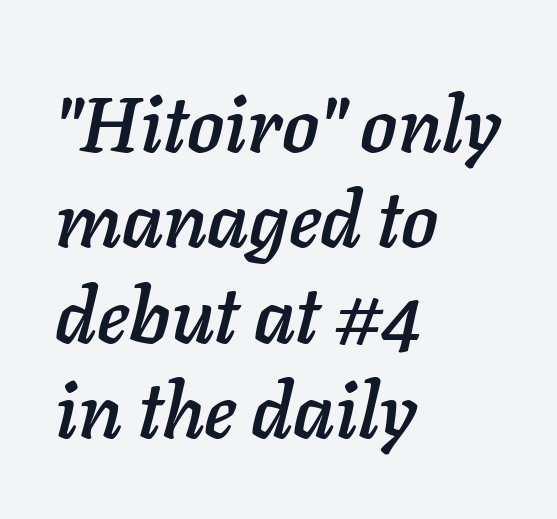
{"italic": "yes", "lean": "right", "slant_degrees": 11, "width": "normal", "stroke_contrast": "low", "x_height": "medium", "monospaced": "no", "underline": "no", "align": "left", "line_spacing_ratio": 1.24, "letter_spacing": "normal", "letter_spacing_em": 0.0, "glyph_px": 77}
